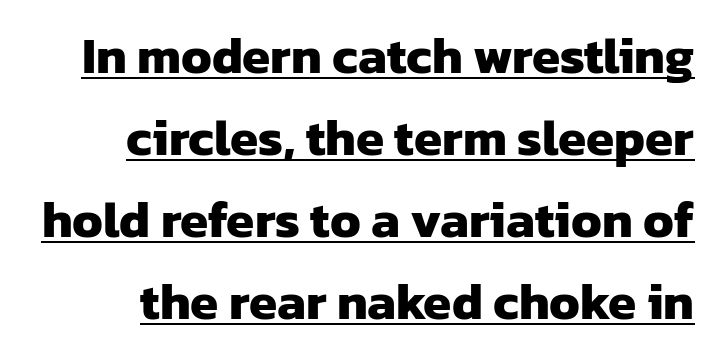
The image shows 51 px heavy sans-serif type; set right-aligned, normal line spacing (1.61x), normal letter spacing, underlined; low stroke contrast and a medium x-height.
